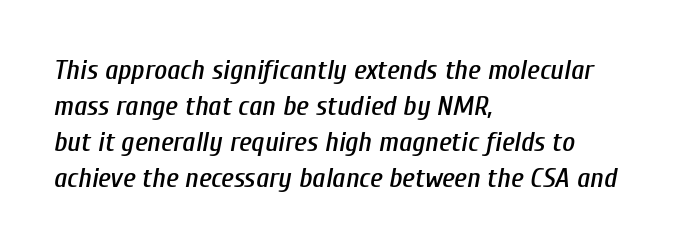
The image shows 28 px condensed type, italic (leaning right); set left-aligned, normal line spacing (1.28x), normal letter spacing, not underlined; low stroke contrast and a medium x-height.
